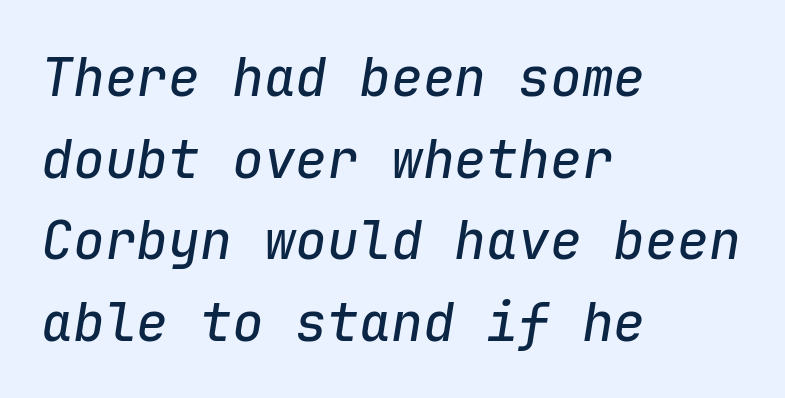
The image shows 53 px text type, italic (leaning right), monospaced; set left-aligned, normal line spacing (1.54x), normal letter spacing, not underlined; low stroke contrast and a medium x-height.
